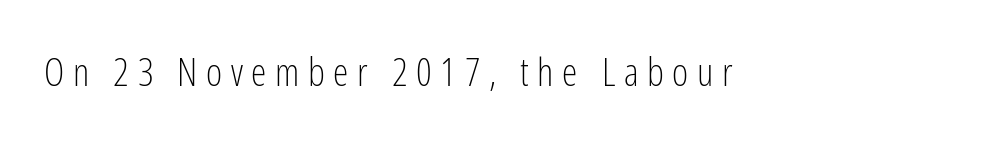
Unbolded letterforms with no extra heft. There is plenty of visible air inserted between adjacent glyphs. In terms of letterform style, serifs are entirely absent. Here the designer chose a conventional face with non-uniform glyph widths. This rendering features lettering with no underline. In terms of posture, this sample is upright.
